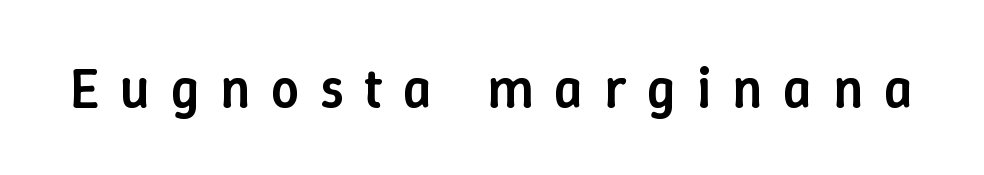
The image shows 56 px semibold type, upright; set unusually wide letter spacing (+0.37 em), not underlined; low stroke contrast and a medium x-height.
